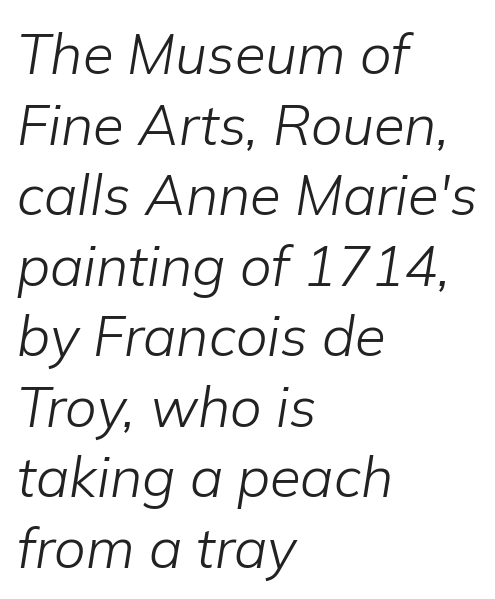
Q: Is the text bold? A: No.
Q: Is the text italic (slanted)? A: Yes, it leans right by about 9 degrees.
Q: Is the text underlined? A: No.
Q: How is the paragraph aligned? A: Left-aligned.
Q: Is the spacing between letters normal or unusually wide? A: Normal.
Q: Is the spacing between lines tight, normal or loose? A: Normal.
Q: Width (condensed, normal, or wide)? A: Normal.
Q: Stroke contrast? A: Low.
Q: x-height? A: Medium.
Q: Monospaced? A: No.
